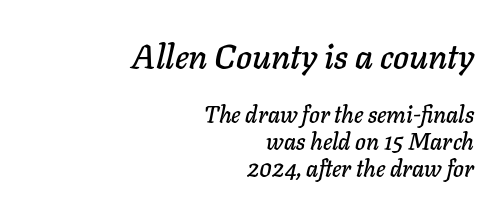
The image shows 34 px text type, italic (leaning right); set right-aligned, line spacing 1.19x, normal letter spacing, not underlined; the first (top) block is 1.48x larger; low stroke contrast and a medium x-height.
